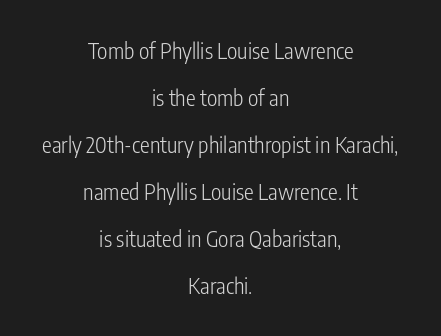
{"italic": "no", "bold": "no", "underline": "no", "align": "center", "line_spacing": "loose", "line_spacing_ratio": 2.14, "letter_spacing": "normal", "letter_spacing_em": 0.0, "glyph_px": 22}
